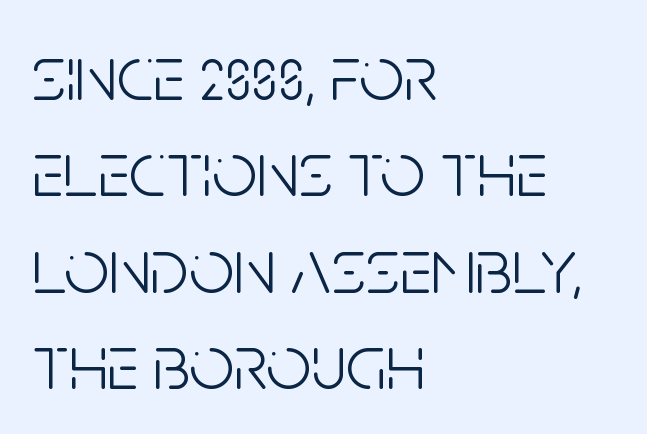
Words float on clear page, feet unadorned. Caption: standard tracking, unaltered. Letters have the restrained weight of plain body copy at most. Check where the strokes stop: nothing finishes them off — pure sans. Does the lettering tilt? It doesn't — this is upright.
